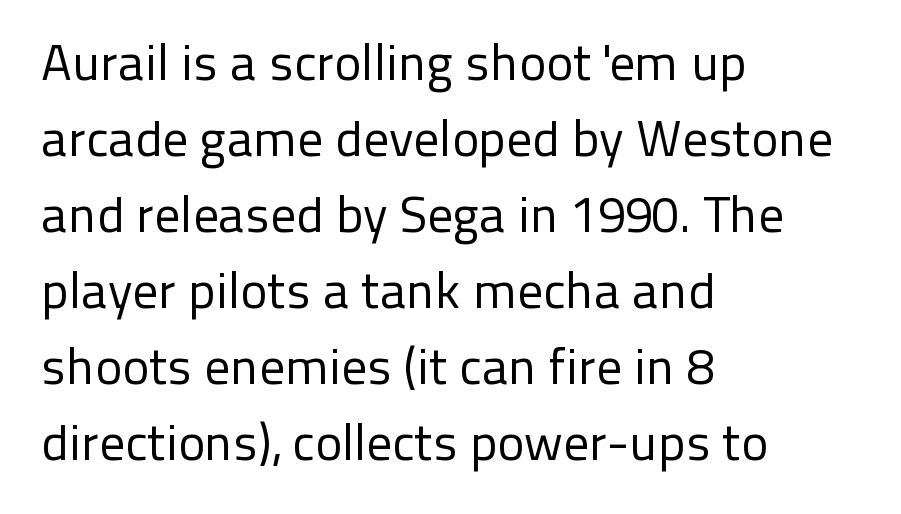
The image shows 51 px regular-weight sans-serif type, upright; set left-aligned, normal line spacing (1.49x), normal letter spacing, not underlined; low stroke contrast and a medium x-height.
